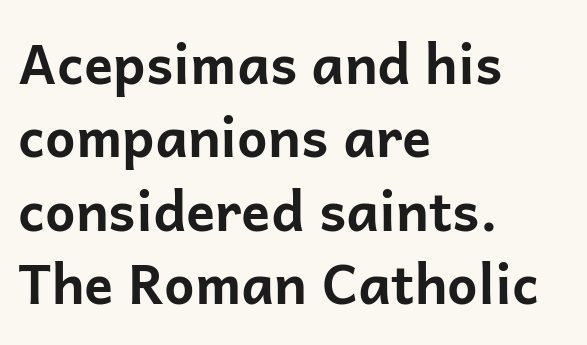
Do the letters lean? They stand straight. Look at the stroke-to-counter ratio: heavy, a bold. Letters rest on an invisible, unmarked baseline. The type is set solid horizontally, with unmodified tracking. Proportional: the letters do not fall into vertical columns. The lines are quadded left.
